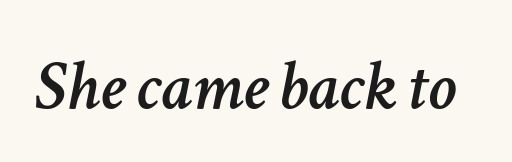
Letter spacing: default. Proportional: the letters do not fall into vertical columns. The area under the type is left untouched. A typesetter would mark this as italic.
